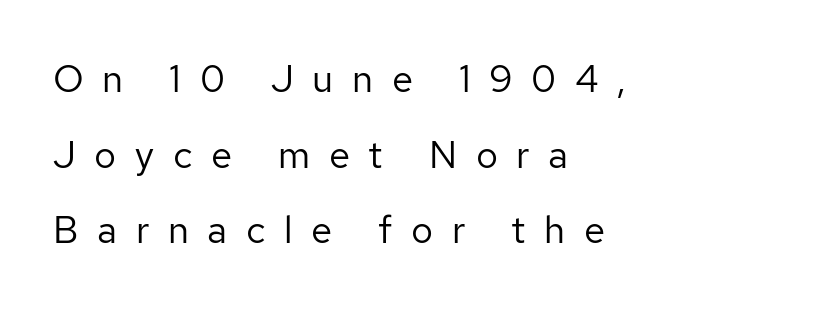
The image shows 38 px regular-weight sans-serif type, upright; set left-aligned, loose line spacing (1.99x), unusually wide letter spacing (+0.49 em), not underlined; low stroke contrast and a medium x-height.
